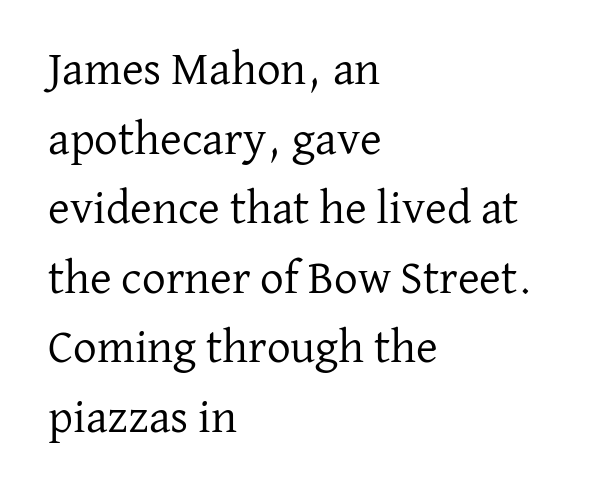
The image shows 47 px regular-weight serif type, upright; set left-aligned, normal line spacing (1.48x), normal letter spacing, not underlined; low stroke contrast and a medium x-height.
